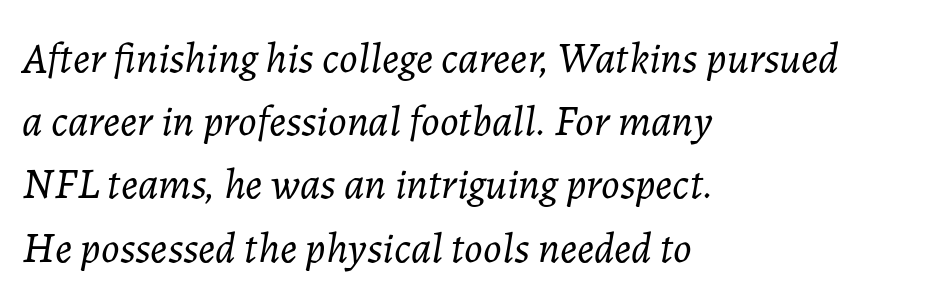
Q: Is the text bold? A: No.
Q: Is the text italic (slanted)? A: Yes, it leans right by about 7 degrees.
Q: Is the text underlined? A: No.
Q: How is the paragraph aligned? A: Left-aligned.
Q: Is the spacing between letters normal or unusually wide? A: Normal.
Q: Is the spacing between lines tight, normal or loose? A: Normal.
Q: Width (condensed, normal, or wide)? A: Normal.
Q: Stroke contrast? A: Low.
Q: x-height? A: Medium.
Q: Monospaced? A: No.
